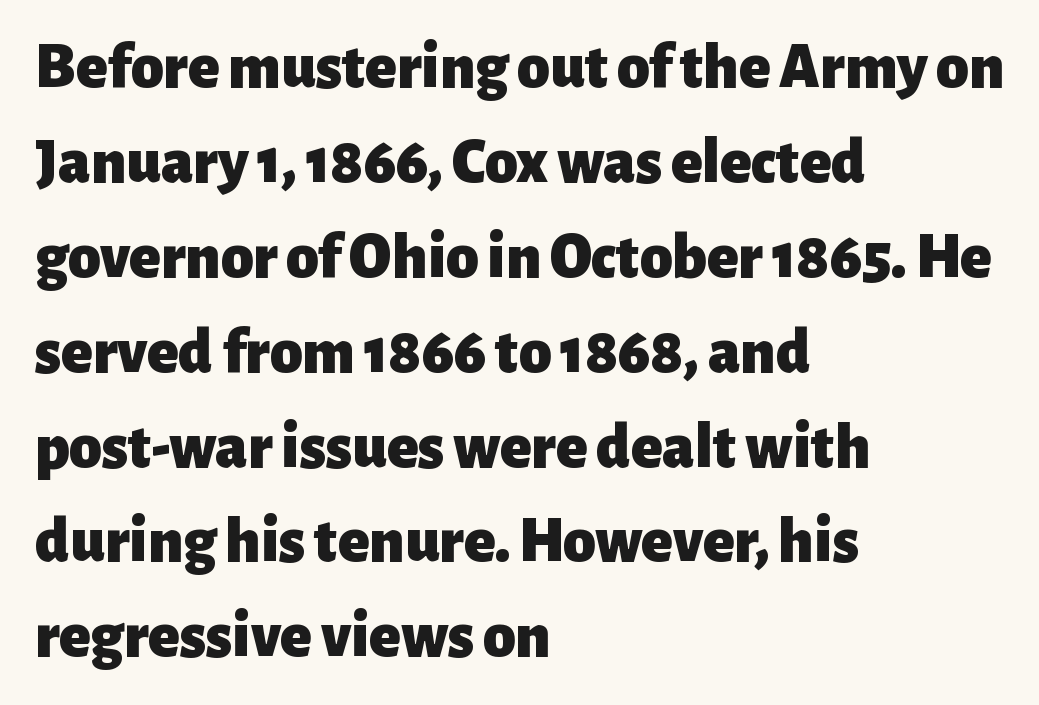
Q: Is the text bold? A: Yes.
Q: Is the text italic (slanted)? A: No, it is upright.
Q: Is the typeface a serif or a sans-serif typeface? A: Sans-serif.
Q: Is the text underlined? A: No.
Q: How is the paragraph aligned? A: Left-aligned.
Q: Is the spacing between letters normal or unusually wide? A: Normal.
Q: Is the spacing between lines tight, normal or loose? A: Normal.
Q: Width (condensed, normal, or wide)? A: Normal.
Q: Stroke contrast? A: Low.
Q: x-height? A: Medium.
Q: Monospaced? A: No.
